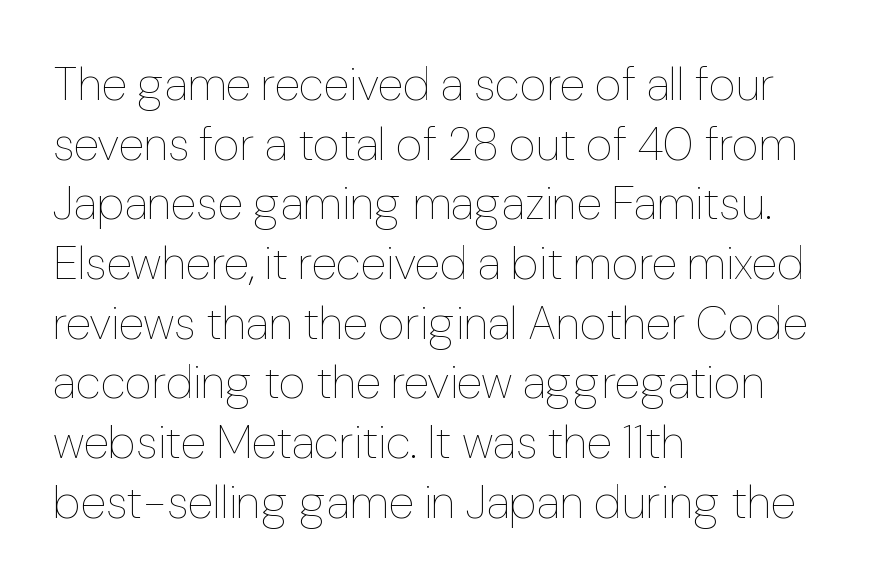
Plain, unruled lines of type. Proportional: the letters do not fall into vertical columns. Tracking value appears to be zero — textbook default spacing. In terms of leading, this rendering sits right in the middle. Every character sits straight up, as roman type does. A quiet, ordinary-to-light weight characterises the typeface.
